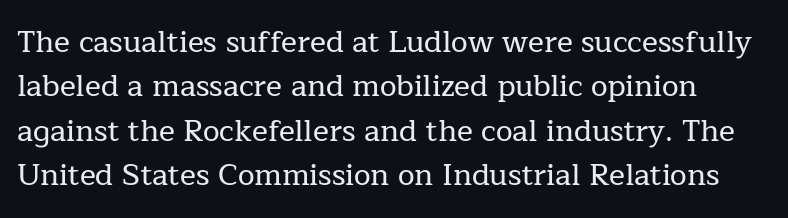
Q: Is the text italic (slanted)? A: No, it is upright.
Q: Is the typeface a serif or a sans-serif typeface? A: Serif.
Q: Is the text underlined? A: No.
Q: Is the spacing between letters normal or unusually wide? A: Normal.
Q: Is the spacing between lines tight, normal or loose? A: Normal.
Q: Width (condensed, normal, or wide)? A: Normal.
Q: Stroke contrast? A: Low.
Q: x-height? A: Medium.
Q: Monospaced? A: No.
